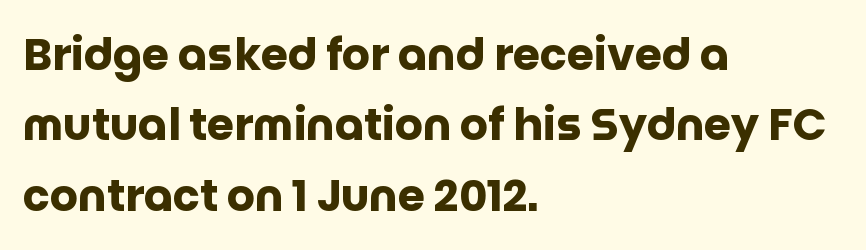
Tall strokes in this sample are plumb rather than angled. Is this a sans? Yes — the strokes have no serifs. Quick note: interline space is typical. Tracking here is standard; glyphs follow each other at the usual distance.
